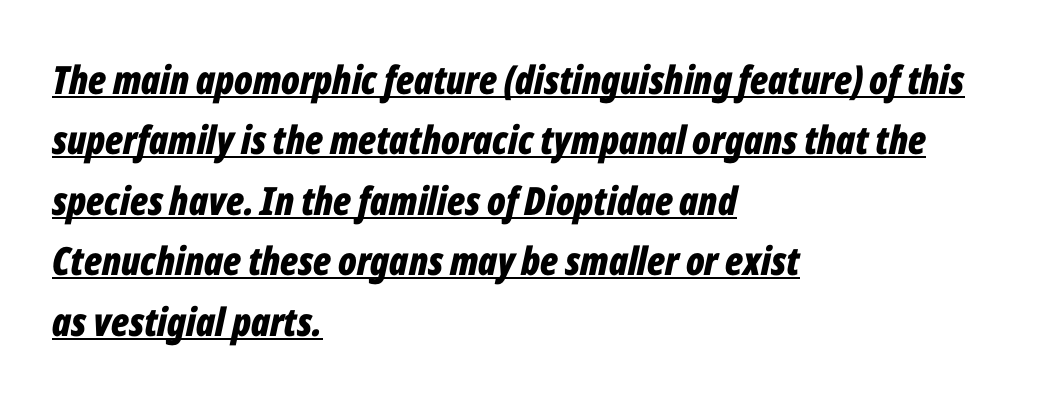
Q: Is the text bold? A: Yes.
Q: Is the text italic (slanted)? A: Yes, it leans right by about 12 degrees.
Q: Is the text underlined? A: Yes.
Q: How is the paragraph aligned? A: Left-aligned.
Q: Is the spacing between letters normal or unusually wide? A: Normal.
Q: Is the spacing between lines tight, normal or loose? A: Normal.
Q: Width (condensed, normal, or wide)? A: Condensed.
Q: Stroke contrast? A: Low.
Q: x-height? A: Medium.
Q: Monospaced? A: No.
